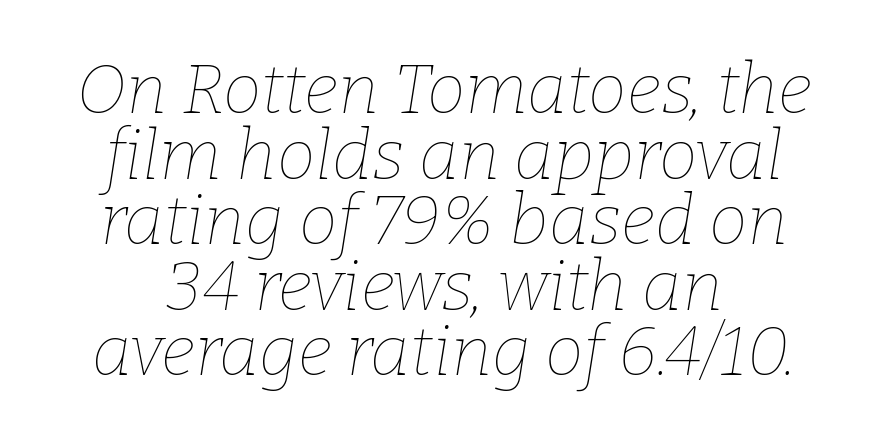
The image shows 69 px thin type, italic (leaning right); set tight line spacing (0.95x), normal letter spacing, not underlined; low stroke contrast and a medium x-height.
